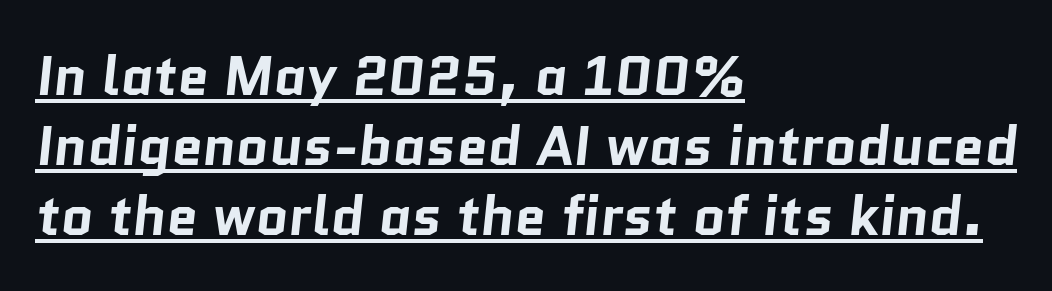
The image shows 56 px bold sans-serif type; set left-aligned, normal line spacing (1.25x), normal letter spacing, underlined; low stroke contrast and a medium x-height.
